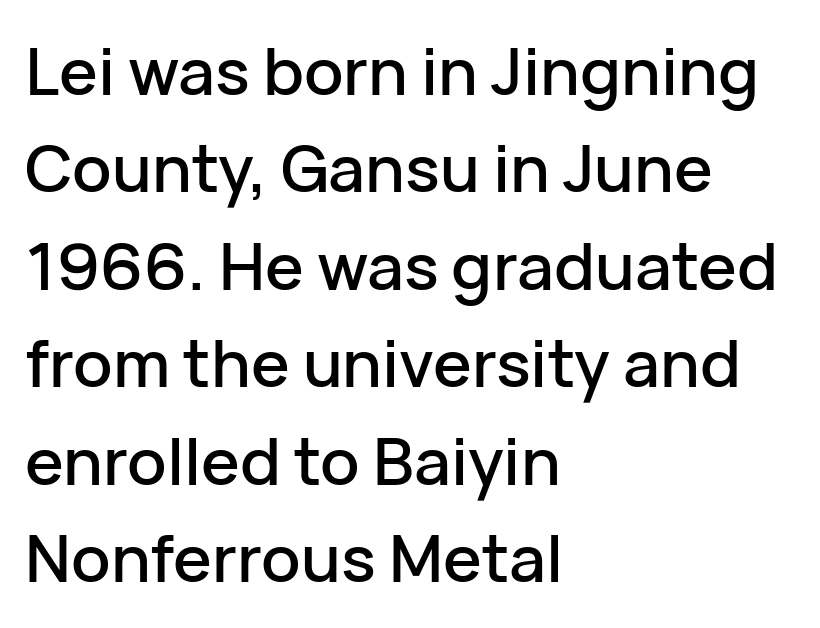
Q: Is the text italic (slanted)? A: No, it is upright.
Q: Is the typeface a serif or a sans-serif typeface? A: Sans-serif.
Q: Is the text underlined? A: No.
Q: How is the paragraph aligned? A: Left-aligned.
Q: Is the spacing between letters normal or unusually wide? A: Normal.
Q: Is the spacing between lines tight, normal or loose? A: Normal.
Q: Width (condensed, normal, or wide)? A: Normal.
Q: Stroke contrast? A: Low.
Q: x-height? A: Medium.
Q: Monospaced? A: No.
